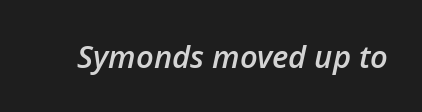
{"italic": "yes", "lean": "right", "slant_degrees": 12, "bold": "semi", "weight": "semibold", "width": "normal", "stroke_contrast": "low", "x_height": "medium", "monospaced": "no", "underline": "no", "letter_spacing": "normal", "letter_spacing_em": 0.0, "glyph_px": 31}
